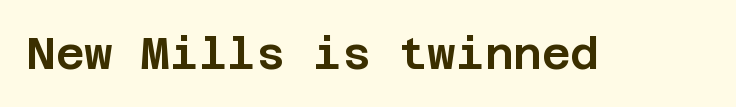
{"serif": "no", "italic": "no", "width": "normal", "stroke_contrast": "low", "x_height": "large", "underline": "no", "letter_spacing": "normal", "letter_spacing_em": 0.0, "glyph_px": 44}
